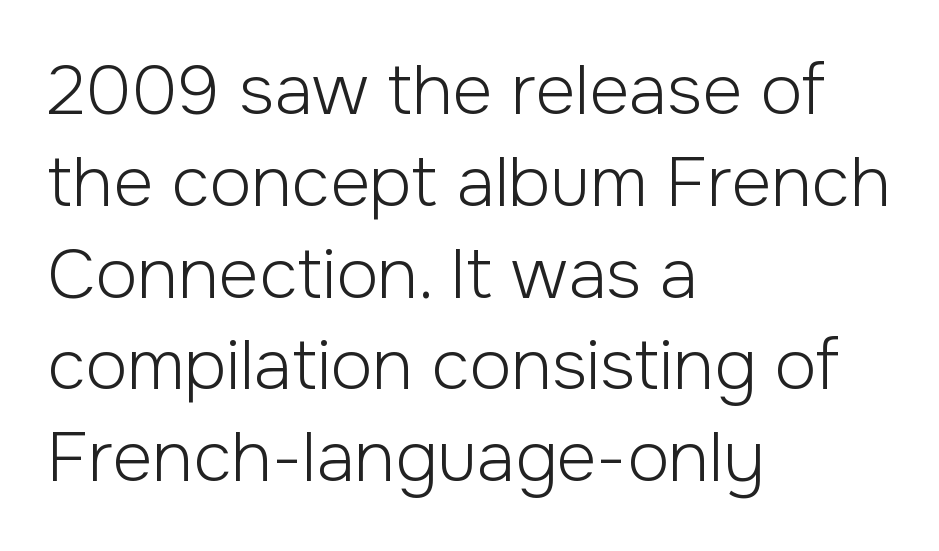
The image shows 69 px light sans-serif type, upright; set left-aligned, normal line spacing (1.33x), normal letter spacing, not underlined; low stroke contrast and a medium x-height.
